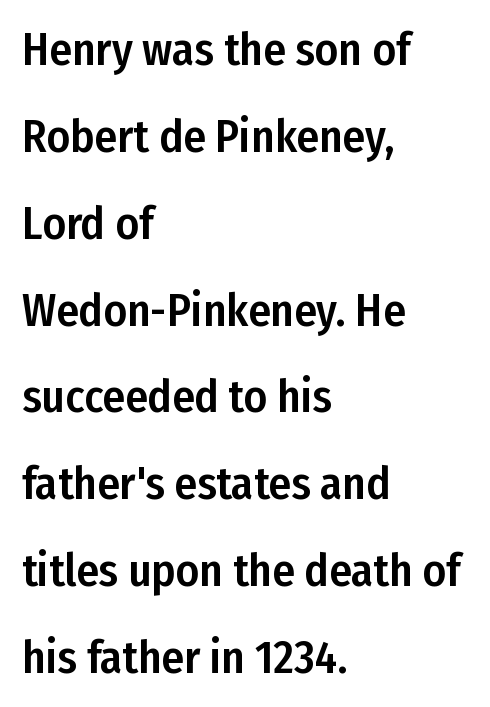
Q: Is the text italic (slanted)? A: No, it is upright.
Q: Is the typeface a serif or a sans-serif typeface? A: Sans-serif.
Q: Is the text underlined? A: No.
Q: How is the paragraph aligned? A: Left-aligned.
Q: Is the spacing between letters normal or unusually wide? A: Normal.
Q: Is the spacing between lines tight, normal or loose? A: Loose.
Q: Width (condensed, normal, or wide)? A: Condensed.
Q: Stroke contrast? A: Low.
Q: x-height? A: Medium.
Q: Monospaced? A: No.
